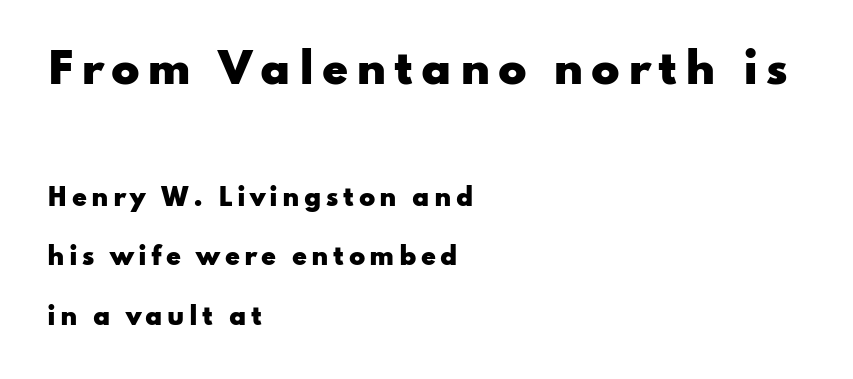
Q: Is the text bold? A: Yes.
Q: Is the text italic (slanted)? A: No, it is upright.
Q: Is the typeface a serif or a sans-serif typeface? A: Sans-serif.
Q: Is the text underlined? A: No.
Q: How is the paragraph aligned? A: Left-aligned.
Q: Is the spacing between lines tight, normal or loose? A: Loose.
Q: Which block of text is set in a larger size, the first (top) or the second (bottom)? A: The first (top) one.
Q: Width (condensed, normal, or wide)? A: Wide.
Q: Stroke contrast? A: Low.
Q: x-height? A: Small.
Q: Monospaced? A: No.
